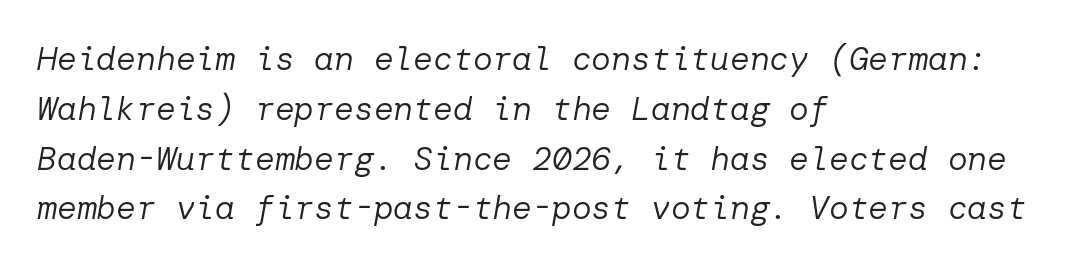
{"italic": "yes", "lean": "right", "slant_degrees": 10, "bold": "no", "weight": "regular", "width": "normal", "stroke_contrast": "low", "x_height": "medium", "underline": "no", "align": "left", "line_spacing": "normal", "line_spacing_ratio": 1.51, "letter_spacing": "normal", "letter_spacing_em": 0.0, "glyph_px": 33}
